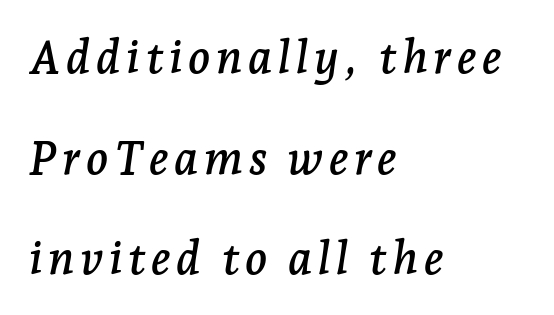
Q: Is the text italic (slanted)? A: Yes, it leans right by about 7 degrees.
Q: Is the typeface a serif or a sans-serif typeface? A: Serif.
Q: Is the text underlined? A: No.
Q: How is the paragraph aligned? A: Left-aligned.
Q: Is the spacing between lines tight, normal or loose? A: Loose.
Q: Width (condensed, normal, or wide)? A: Normal.
Q: Stroke contrast? A: Low.
Q: x-height? A: Medium.
Q: Monospaced? A: No.
